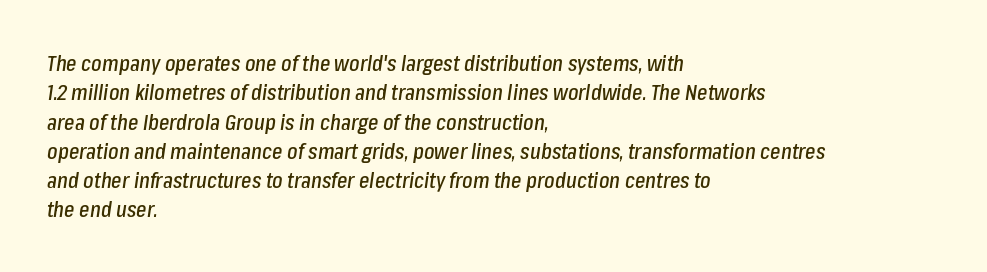
Q: Is the text italic (slanted)? A: Yes, it leans right by about 8 degrees.
Q: Is the text underlined? A: No.
Q: How is the paragraph aligned? A: Left-aligned.
Q: Is the spacing between letters normal or unusually wide? A: Normal.
Q: Is the spacing between lines tight, normal or loose? A: Normal.
